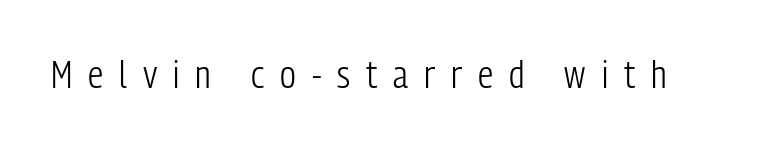
The image shows 38 px light, condensed sans-serif type, upright; set unusually wide letter spacing (+0.42 em), not underlined; low stroke contrast and a medium x-height.
